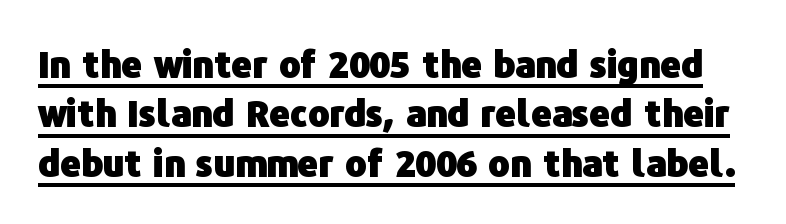
Leading matches the norm, producing a regular column. Underlining? Definitely there. What kind of face is this? One without serifs — a sans. Tall strokes in this sample are plumb rather than angled. What stands out about the letter spacing? Nothing — it is the standard amount. Varying glyph widths throughout — classic text-font behaviour.
